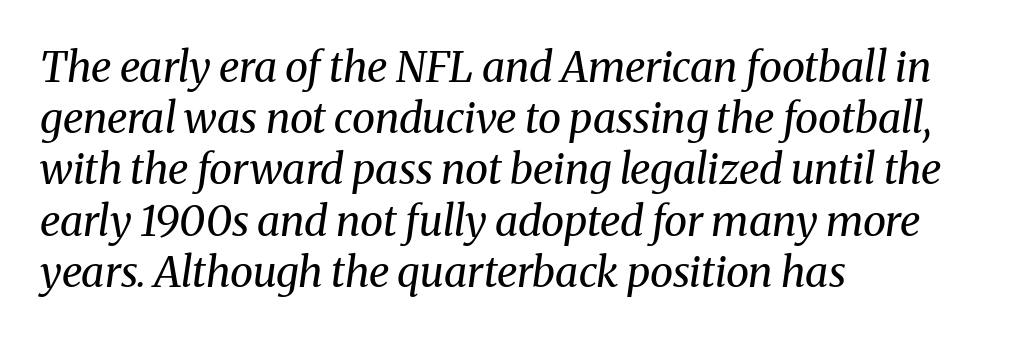
These lines are rendered in a variable-pitch font. Is the letter spacing exaggerated? No — it looks like the ordinary default. Plain, unruled lines of type. Is the block centered? No — it sits flush against the left margin. The letterforms sit at book weight or below. Is this a sans? No — the strokes have serifs.
